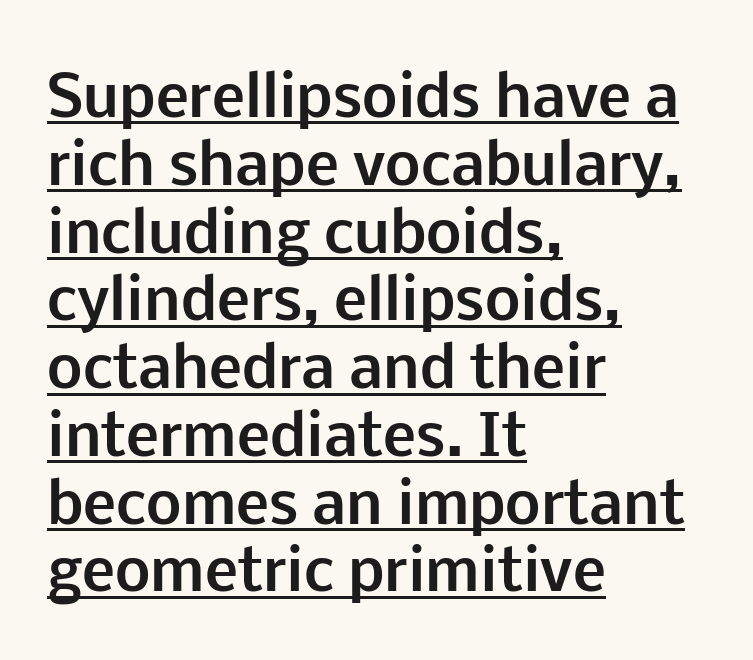
The image shows 56 px bold sans-serif type, upright; set left-aligned, line spacing 1.21x, normal letter spacing, underlined; low stroke contrast and a medium x-height.
